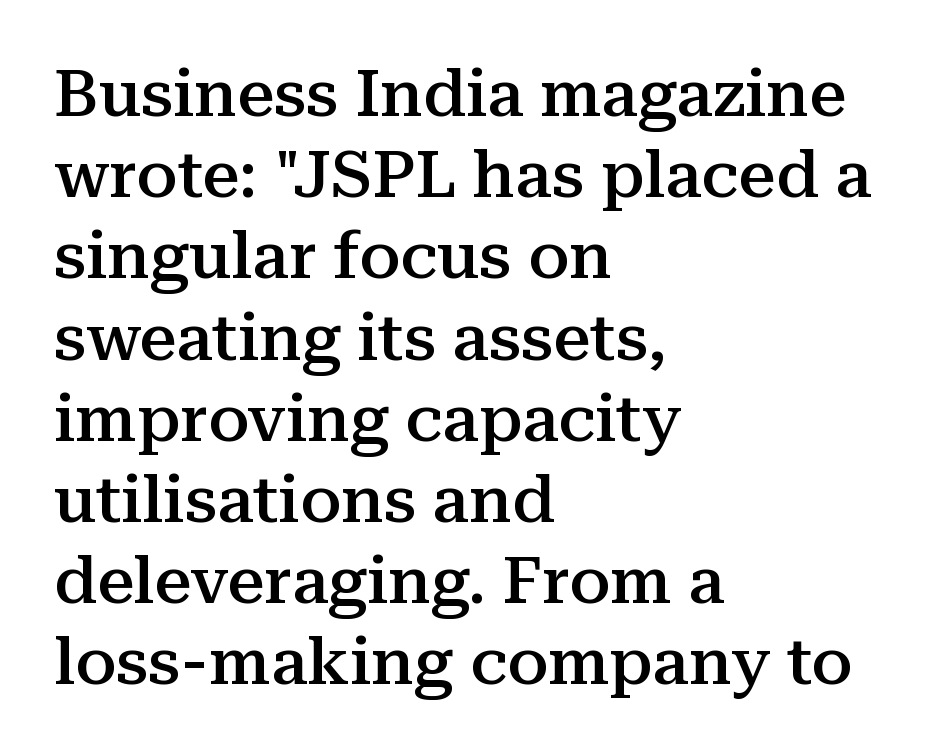
Where is the straight margin? On the left. Here the designer chose a conventional face with non-uniform glyph widths. The axis of the letterforms is exactly vertical. The horizontal fit of the characters is conventional and even. Each row of text sits above clean, open space. Typographic density is moderately raised because the face is semibold.
